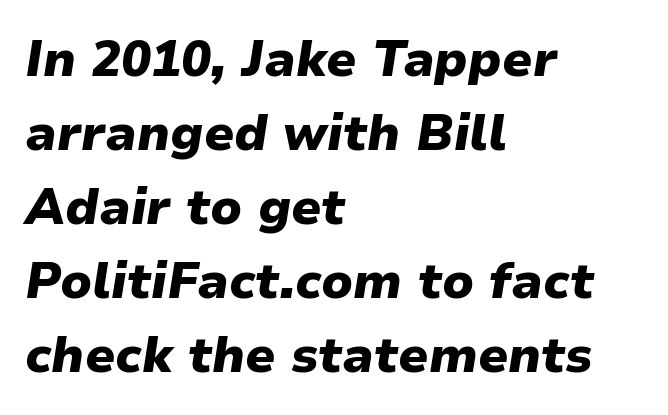
Strokes here are thick enough to call this a true bold. Which margin do the lines hug? The left one — the right edge is uneven. These lines are rendered in a variable-pitch font. Does the lettering tilt? It does — this is italic.
